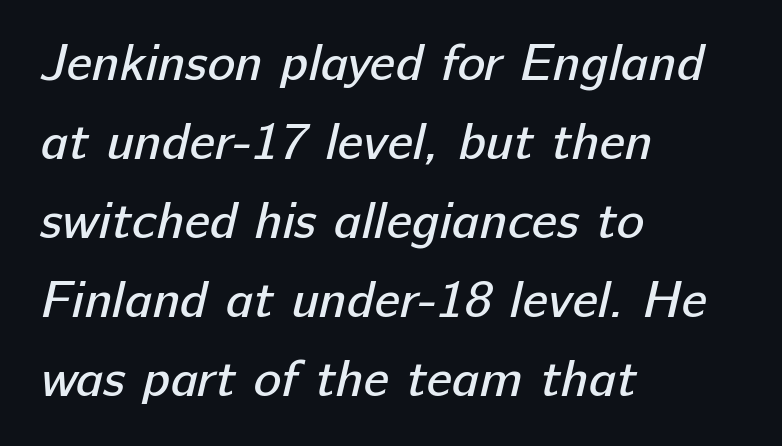
The image shows 52 px regular-weight sans-serif type; set left-aligned, normal line spacing (1.52x), normal letter spacing, not underlined; low stroke contrast and a medium x-height.
